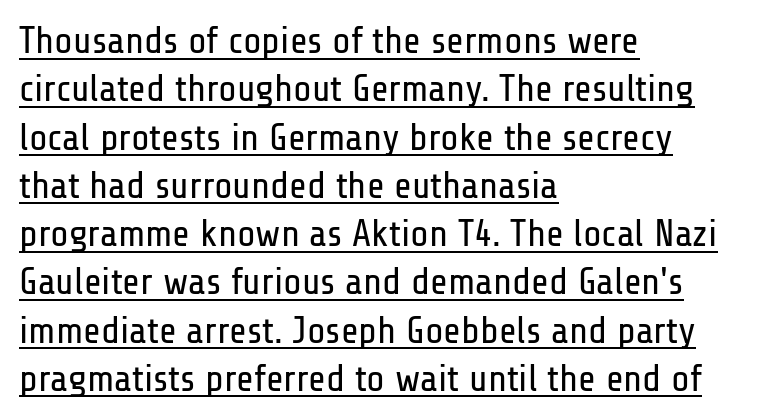
{"serif": "no", "italic": "no", "bold": "no", "weight": "regular", "width": "condensed", "stroke_contrast": "low", "x_height": "medium", "monospaced": "no", "underline": "yes", "align": "left", "line_spacing": "normal", "line_spacing_ratio": 1.27, "letter_spacing": "normal", "letter_spacing_em": 0.0, "glyph_px": 38}
